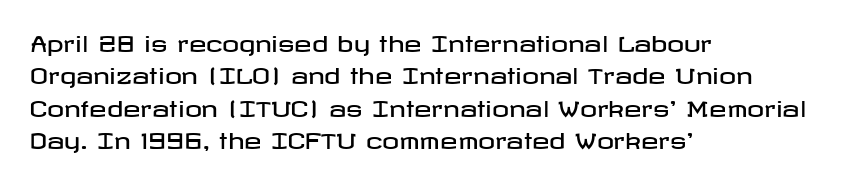
The image shows 21 px text type, upright; set left-aligned, normal line spacing (1.54x), normal letter spacing, not underlined.
